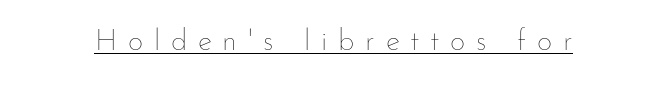
This rendering features underlined lettering. Short note: letters widely spaced. Here the designer chose a conventional face with non-uniform glyph widths. No extra ink here — the face is not bold. Does the lettering tilt? It doesn't — this is upright.
